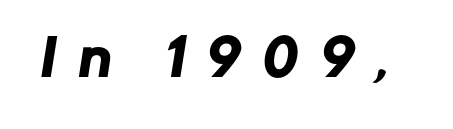
{"serif": "no", "width": "normal", "stroke_contrast": "low", "x_height": "medium", "monospaced": "no", "underline": "no", "letter_spacing": "wide", "letter_spacing_em": 0.47, "glyph_px": 50}
